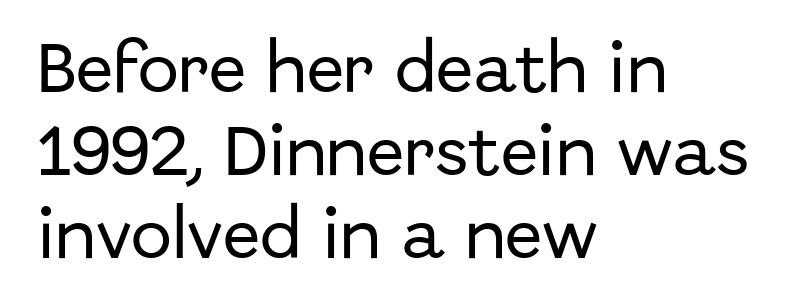
The image shows 55 px sans-serif type, upright; set left-aligned, normal line spacing (1.51x), normal letter spacing, not underlined; low stroke contrast and a medium x-height.
